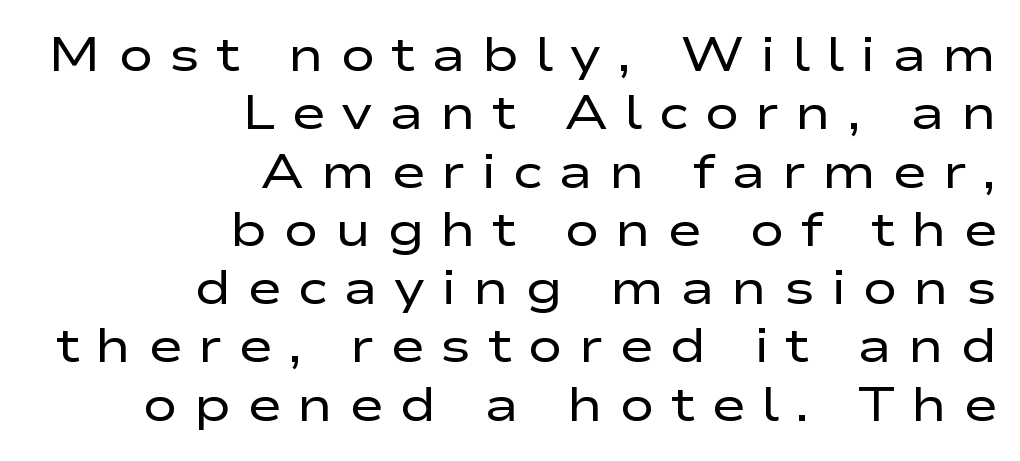
Type style note: lacks serifs. Honestly, there is no underline to notice here at all. A quiet, ordinary-to-light weight characterises the typeface. What stands out about the letter spacing? Its width — letters are far apart.
